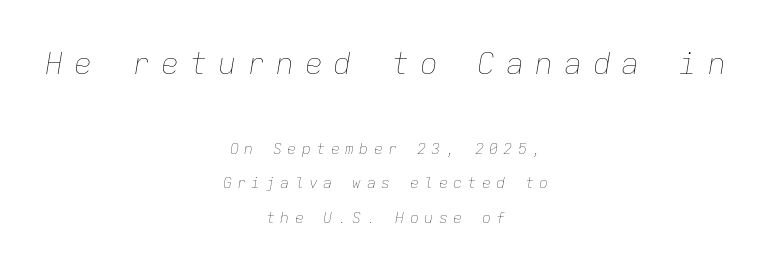
The image shows 30 px thin type, italic (leaning right), monospaced; set centered, loose line spacing (2.32x), unusually wide letter spacing (+0.36 em), not underlined; the first (top) block is 2.0x larger; low stroke contrast and a medium x-height.
